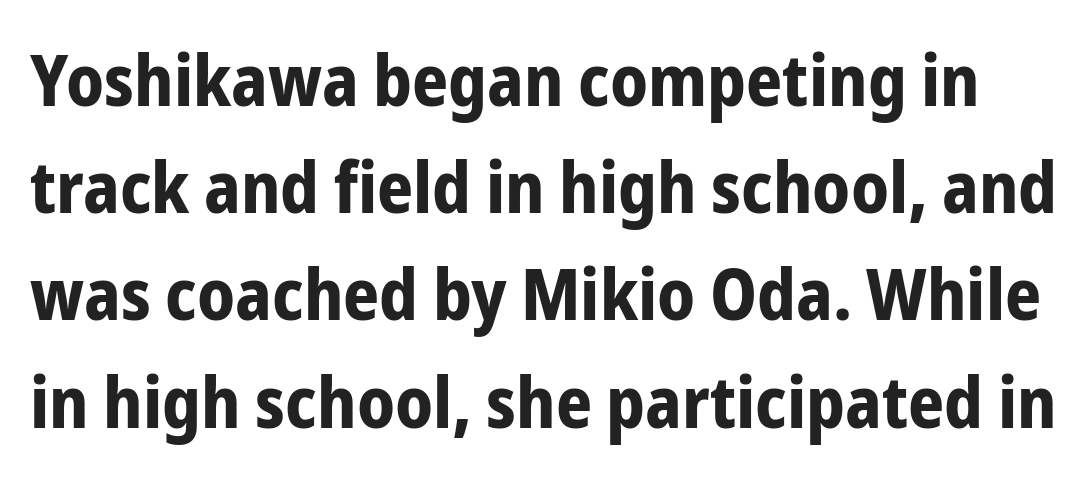
Q: Is the text bold? A: Yes.
Q: Is the text italic (slanted)? A: No, it is upright.
Q: Is the typeface a serif or a sans-serif typeface? A: Sans-serif.
Q: Is the text underlined? A: No.
Q: Is the spacing between letters normal or unusually wide? A: Normal.
Q: Is the spacing between lines tight, normal or loose? A: Normal.
Q: Width (condensed, normal, or wide)? A: Condensed.
Q: Stroke contrast? A: Low.
Q: x-height? A: Medium.
Q: Monospaced? A: No.
